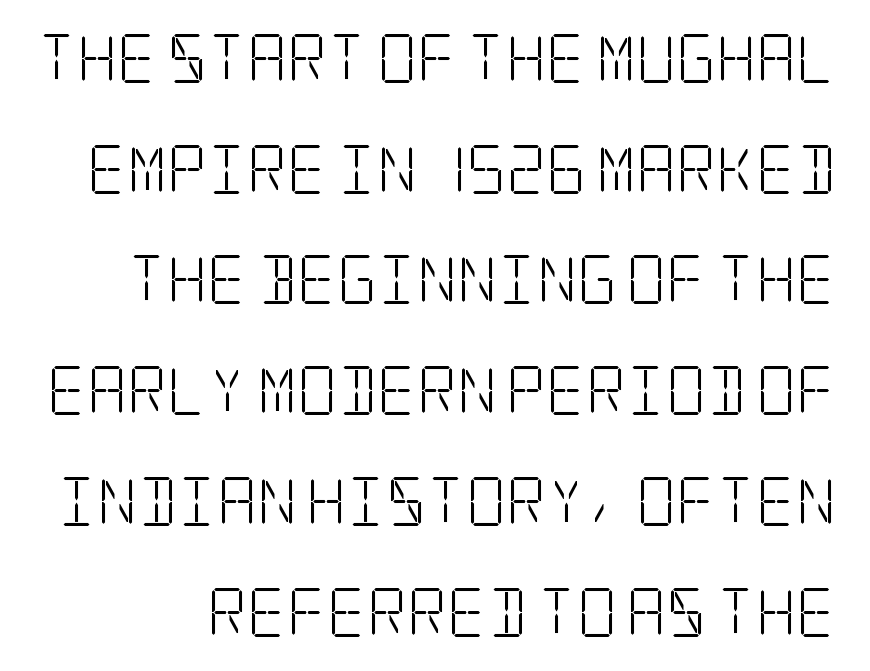
Q: Is the text bold? A: No.
Q: Is the text italic (slanted)? A: No, it is upright.
Q: Is the typeface a serif or a sans-serif typeface? A: Serif.
Q: Is the text underlined? A: No.
Q: Is the spacing between letters normal or unusually wide? A: Normal.
Q: Is the spacing between lines tight, normal or loose? A: Loose.
Q: Width (condensed, normal, or wide)? A: Condensed.
Q: Stroke contrast? A: Low.
Q: x-height? A: Large.
